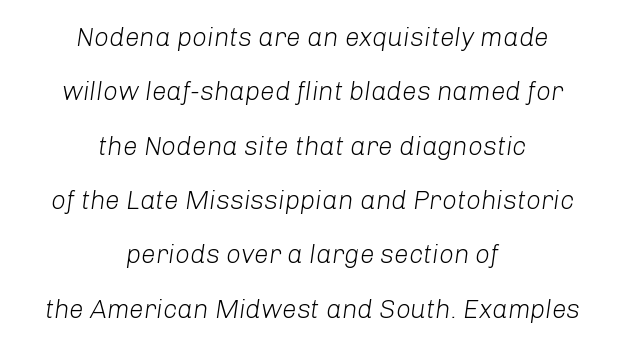
Q: Is the text bold? A: No.
Q: Is the text italic (slanted)? A: Yes, it leans right by about 8 degrees.
Q: Is the text underlined? A: No.
Q: How is the paragraph aligned? A: Centered.
Q: Is the spacing between letters normal or unusually wide? A: Normal.
Q: Is the spacing between lines tight, normal or loose? A: Loose.
